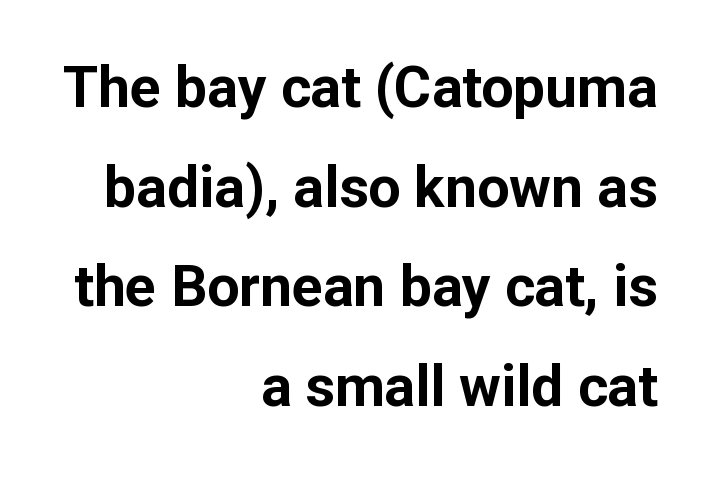
Nope, not italic — everything's standing straight. Plain, unruled lines of type. The gaps between neighbouring characters are ordinary and unremarkable. The face used here is a sans, in the tradition of grotesques and geometrics.
